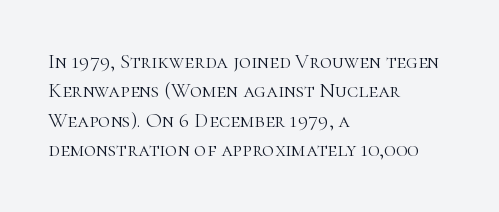
{"italic": "no", "bold": "no", "underline": "no", "align": "left", "line_spacing": "normal", "line_spacing_ratio": 1.4, "letter_spacing": "normal", "letter_spacing_em": 0.0, "glyph_px": 21}
